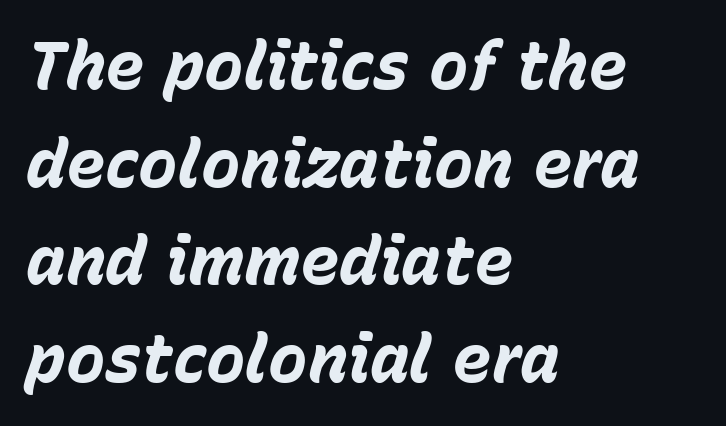
{"italic": "yes", "lean": "right", "slant_degrees": 15, "bold": "yes", "weight": "bold", "width": "normal", "stroke_contrast": "low", "x_height": "medium", "monospaced": "no", "underline": "no", "align": "left", "line_spacing": "normal", "line_spacing_ratio": 1.48, "letter_spacing": "normal", "letter_spacing_em": 0.0, "glyph_px": 66}
